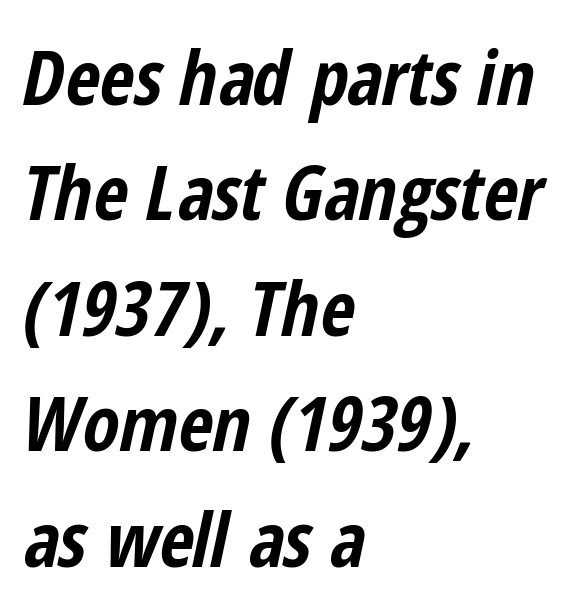
Q: Is the text bold? A: Yes.
Q: Is the text italic (slanted)? A: Yes, it leans right by about 12 degrees.
Q: Is the text underlined? A: No.
Q: How is the paragraph aligned? A: Left-aligned.
Q: Is the spacing between letters normal or unusually wide? A: Normal.
Q: Is the spacing between lines tight, normal or loose? A: Normal.
Q: Width (condensed, normal, or wide)? A: Condensed.
Q: Stroke contrast? A: Low.
Q: x-height? A: Medium.
Q: Monospaced? A: No.
